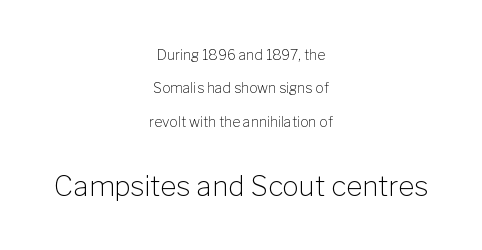
The image shows 28 px light sans-serif type, upright; set centered, loose line spacing (2.38x), normal letter spacing, not underlined; the second (bottom) block is 2.0x larger; low stroke contrast and a medium x-height.
